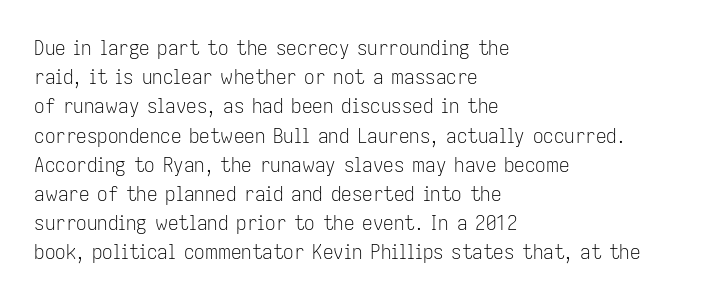
Q: Is the text bold? A: No.
Q: Is the text italic (slanted)? A: No, it is upright.
Q: Is the text underlined? A: No.
Q: How is the paragraph aligned? A: Left-aligned.
Q: Is the spacing between letters normal or unusually wide? A: Normal.
Q: Is the spacing between lines tight, normal or loose? A: Normal.
